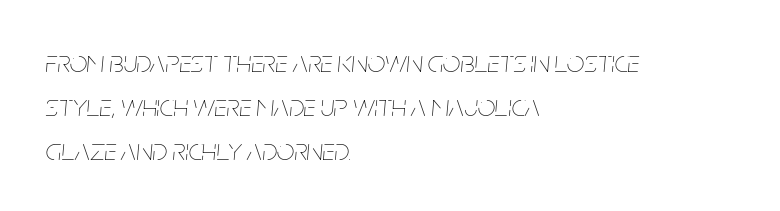
{"italic": "yes", "lean": "right", "slant_degrees": 5, "bold": "no", "weight": "thin", "width": "condensed", "stroke_contrast": "low", "x_height": "large", "monospaced": "no", "underline": "no", "align": "left", "line_spacing": "normal", "line_spacing_ratio": 1.42, "letter_spacing": "normal", "letter_spacing_em": 0.0, "glyph_px": 31}
